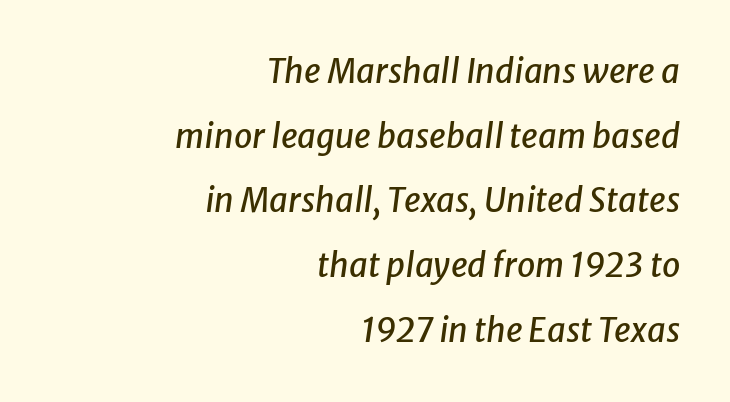
The image shows 33 px text type, italic (leaning right); set right-aligned, loose line spacing (1.96x), normal letter spacing, not underlined; low stroke contrast and a medium x-height.
